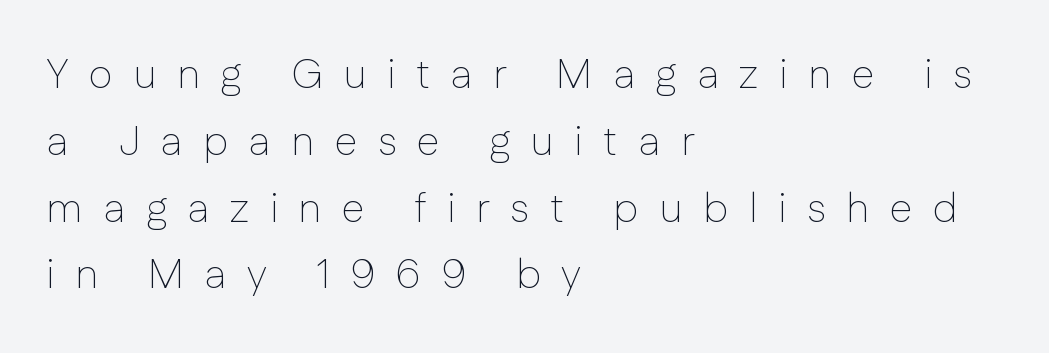
The image shows 42 px thin sans-serif type, upright; set left-aligned, normal line spacing (1.59x), unusually wide letter spacing (+0.48 em), not underlined; low stroke contrast and a medium x-height.
